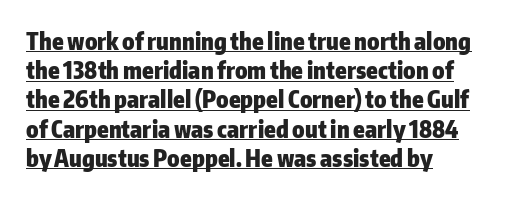
The image shows 23 px bold type, upright; set left-aligned, normal line spacing (1.27x), normal letter spacing, underlined.
